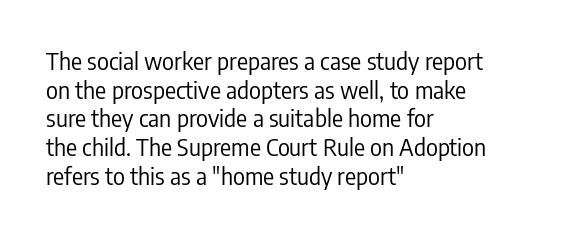
The image shows 23 px text type, upright; set left-aligned, normal line spacing (1.25x), normal letter spacing, not underlined.
